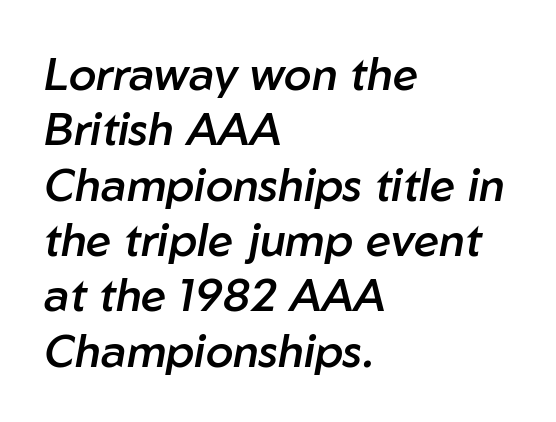
The face used here is proportionally spaced, like ordinary book or web type. The rendering keeps characters at their native spacing. The rag falls on the right side of this text block. The area under the type is left untouched. The specimen reads as italic at a glance.
